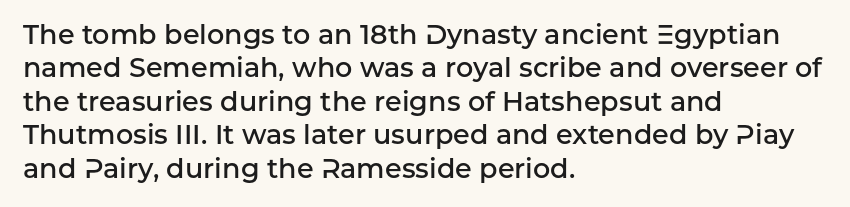
{"italic": "no", "bold": "semi", "underline": "no", "align": "left", "line_spacing_ratio": 1.24, "letter_spacing": "normal", "letter_spacing_em": 0.0, "glyph_px": 27}
